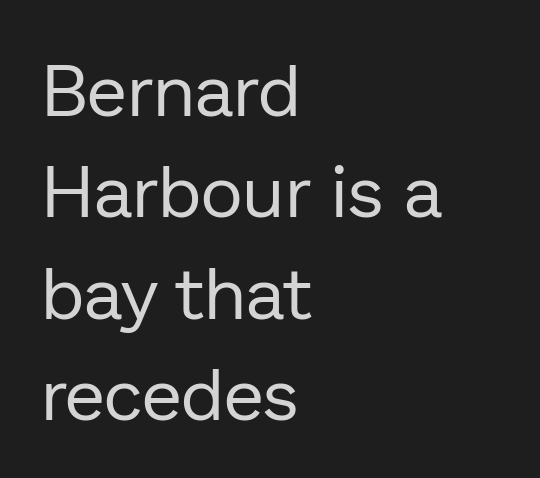
{"serif": "no", "italic": "no", "bold": "no", "weight": "regular", "width": "normal", "stroke_contrast": "low", "x_height": "medium", "monospaced": "no", "underline": "no", "align": "left", "line_spacing": "normal", "line_spacing_ratio": 1.39, "letter_spacing": "normal", "letter_spacing_em": 0.0, "glyph_px": 73}
